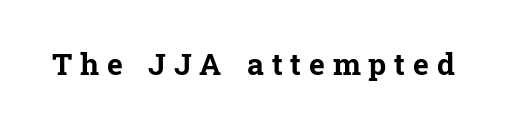
Q: Is the text bold? A: Yes.
Q: Is the text italic (slanted)? A: No, it is upright.
Q: Is the typeface a serif or a sans-serif typeface? A: Serif.
Q: Is the text underlined? A: No.
Q: Is the spacing between letters normal or unusually wide? A: Unusually wide.
Q: Width (condensed, normal, or wide)? A: Normal.
Q: Stroke contrast? A: Low.
Q: x-height? A: Medium.
Q: Monospaced? A: No.
